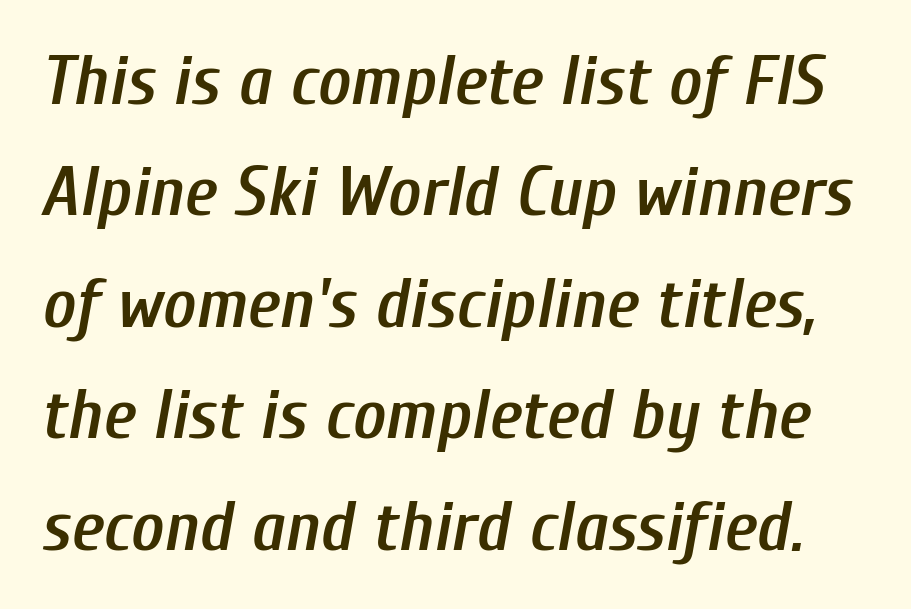
Horizontal bands of white between lines are of average thickness. The horizontal fit of the characters is conventional and even. An italicized treatment has been applied to the whole sample. The passage shown is typed in a proportional face where columns would drift. The passage shown is not underscored anywhere. Heft: intermediate — a semibold.
